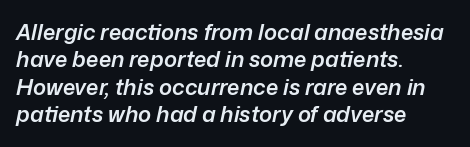
The image shows 22 px text type, italic (leaning right); set left-aligned, normal line spacing (1.25x), normal letter spacing, not underlined.
